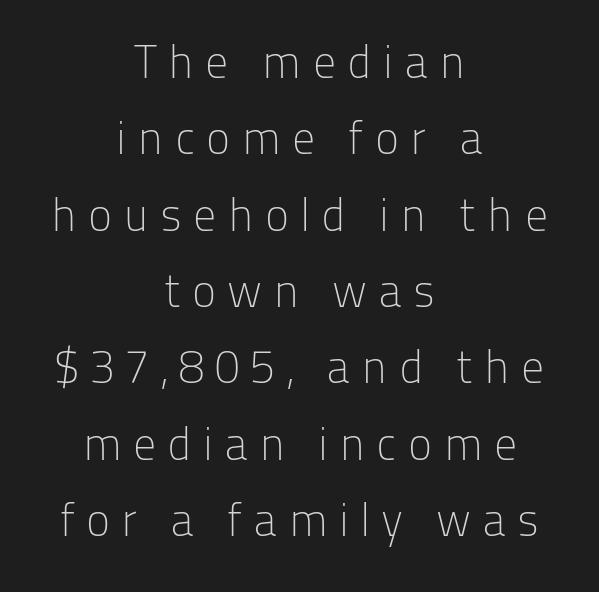
The axis of the letterforms is exactly vertical. The paragraph has two soft edges and a firm central axis. The tracking jumps out immediately: characters are airy and widely separated. Bare-footed words on every line. Character widths vary here, with narrow letters taking less room than wide ones.
